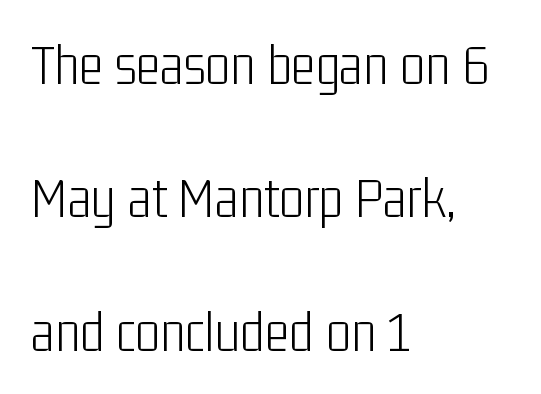
Q: Is the text bold? A: No.
Q: Is the text italic (slanted)? A: No, it is upright.
Q: Is the typeface a serif or a sans-serif typeface? A: Sans-serif.
Q: Is the text underlined? A: No.
Q: How is the paragraph aligned? A: Left-aligned.
Q: Is the spacing between letters normal or unusually wide? A: Normal.
Q: Is the spacing between lines tight, normal or loose? A: Loose.
Q: Width (condensed, normal, or wide)? A: Condensed.
Q: Stroke contrast? A: Low.
Q: x-height? A: Medium.
Q: Monospaced? A: No.
